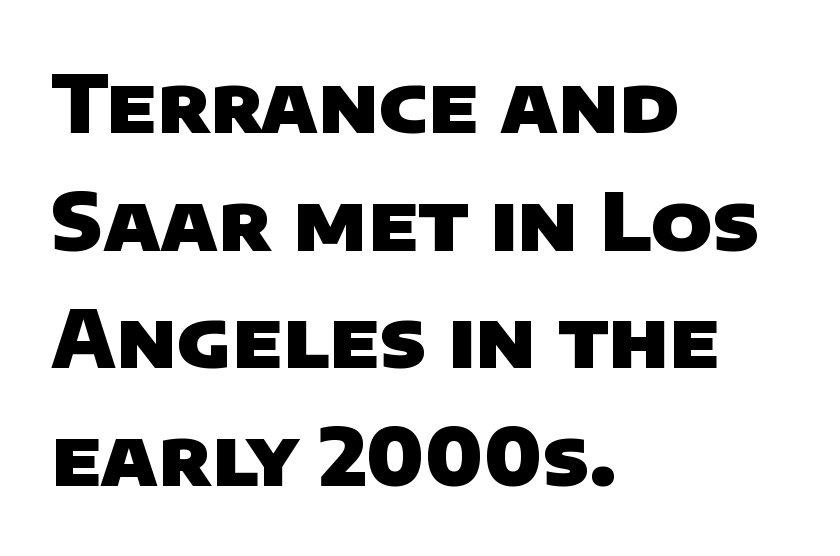
{"serif": "no", "bold": "yes", "weight": "heavy", "width": "normal", "stroke_contrast": "low", "x_height": "large", "monospaced": "no", "underline": "no", "align": "left", "line_spacing": "normal", "line_spacing_ratio": 1.49, "letter_spacing": "normal", "letter_spacing_em": 0.0, "glyph_px": 79}
